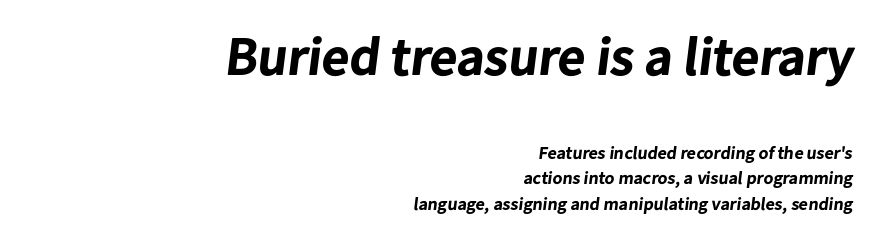
{"serif": "no", "bold": "yes", "weight": "bold", "width": "normal", "stroke_contrast": "low", "x_height": "medium", "monospaced": "no", "underline": "no", "align": "right", "line_spacing": "normal", "line_spacing_ratio": 1.42, "letter_spacing": "normal", "letter_spacing_em": 0.0, "larger_block": "first", "size_ratio": 3.0, "glyph_px": 54}
